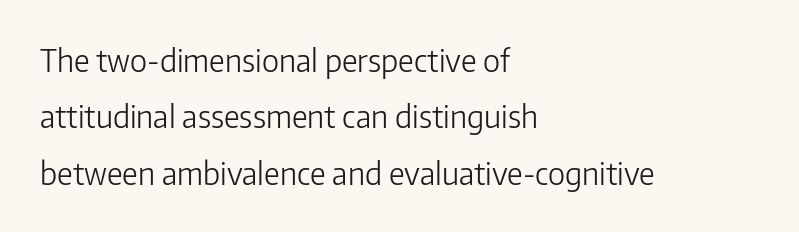
This rendering features lettering with no underline. Is the letter spacing exaggerated? No — it looks like the ordinary default. Leftover space on each line is placed entirely after the last word. Stroke thickness stays within the range of a standard reading face or lighter. Character widths vary here, with narrow letters taking less room than wide ones.
